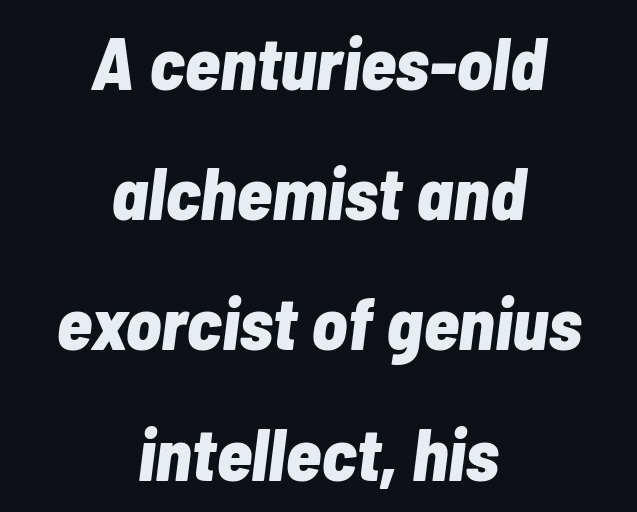
The image shows 74 px bold, condensed type, italic (leaning right); set centered, line spacing 1.76x, normal letter spacing, not underlined; low stroke contrast and a medium x-height.
